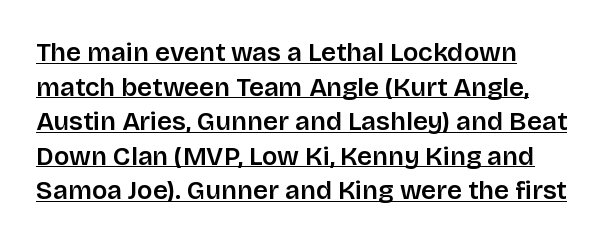
Q: Is the text italic (slanted)? A: No, it is upright.
Q: Is the text underlined? A: Yes.
Q: Is the spacing between letters normal or unusually wide? A: Normal.
Q: Is the spacing between lines tight, normal or loose? A: Normal.
